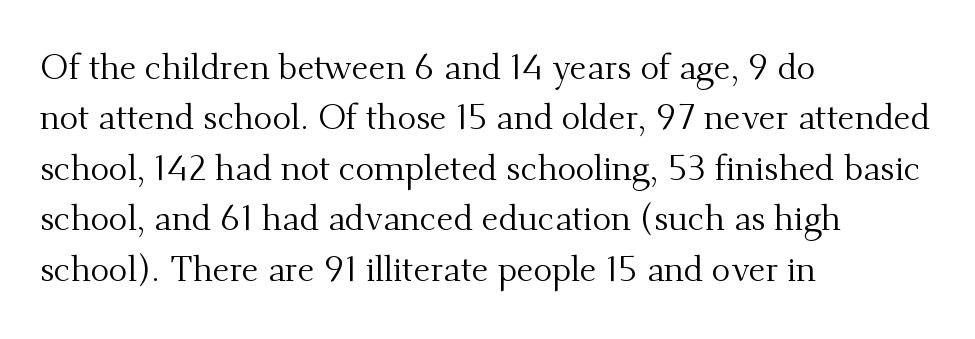
The image shows 35 px regular-weight serif type, upright; set left-aligned, normal line spacing (1.44x), normal letter spacing, not underlined; medium stroke contrast and a small x-height.
